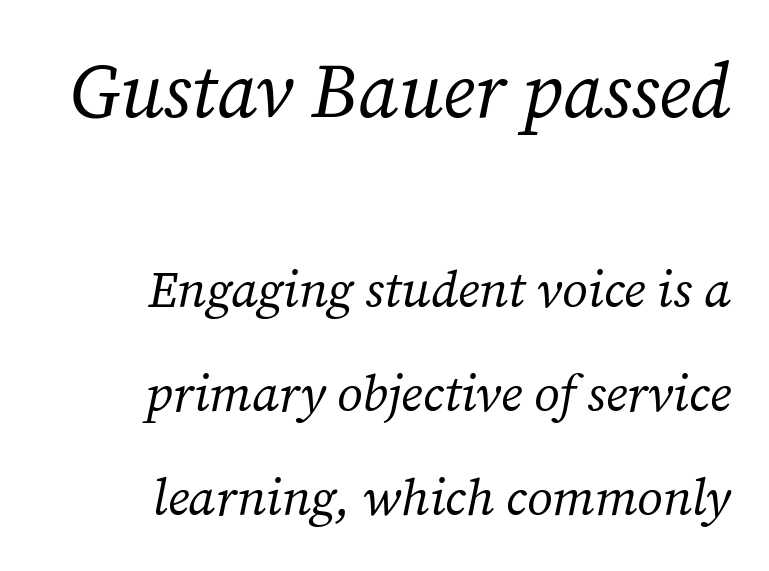
Q: Is the text bold? A: No.
Q: Is the text italic (slanted)? A: Yes, it leans right by about 12 degrees.
Q: Is the typeface a serif or a sans-serif typeface? A: Serif.
Q: Is the text underlined? A: No.
Q: How is the paragraph aligned? A: Right-aligned.
Q: Is the spacing between letters normal or unusually wide? A: Normal.
Q: Is the spacing between lines tight, normal or loose? A: Loose.
Q: Which block of text is set in a larger size, the first (top) or the second (bottom)? A: The first (top) one.
Q: Width (condensed, normal, or wide)? A: Normal.
Q: Stroke contrast? A: Medium.
Q: x-height? A: Medium.
Q: Monospaced? A: No.
